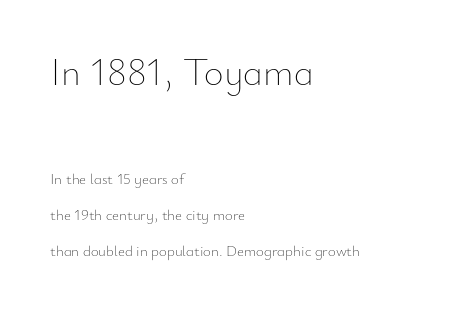
The image shows 38 px thin type, upright; set left-aligned, loose line spacing (2.37x), normal letter spacing, not underlined; the first (top) block is 2.53x larger; low stroke contrast and a small x-height.
